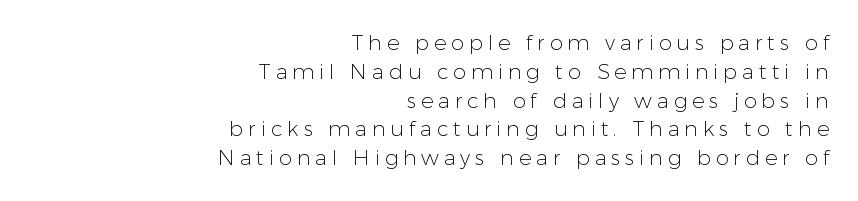
{"italic": "no", "bold": "no", "underline": "no", "align": "right", "line_spacing": "normal", "line_spacing_ratio": 1.37, "letter_spacing": "wide", "letter_spacing_em": 0.23, "glyph_px": 21}
